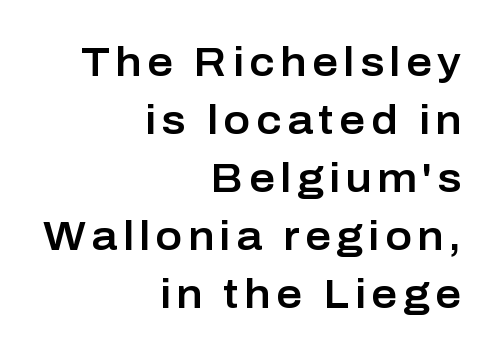
{"serif": "no", "italic": "no", "width": "normal", "stroke_contrast": "low", "x_height": "medium", "monospaced": "no", "underline": "no", "align": "right", "line_spacing": "normal", "line_spacing_ratio": 1.45, "glyph_px": 40}
